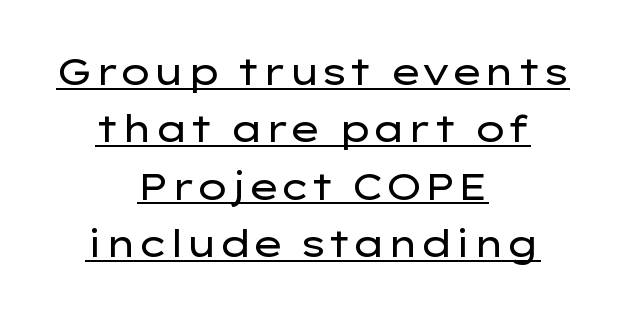
Successive baselines arrive at the customary interval. When letters stand straight like this, we call the style roman or upright. Somebody hit Ctrl+U on this one — the words are underlined. Proportional: the letters do not fall into vertical columns. The tracking reads as untouched default to a designer's eye. Letters have the restrained weight of plain body copy at most.
